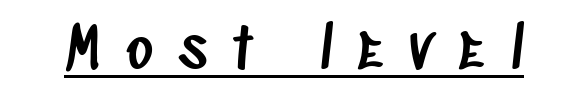
{"serif": "no", "width": "condensed", "stroke_contrast": "low", "x_height": "large", "monospaced": "no", "underline": "yes", "letter_spacing": "wide", "letter_spacing_em": 0.44, "glyph_px": 56}
